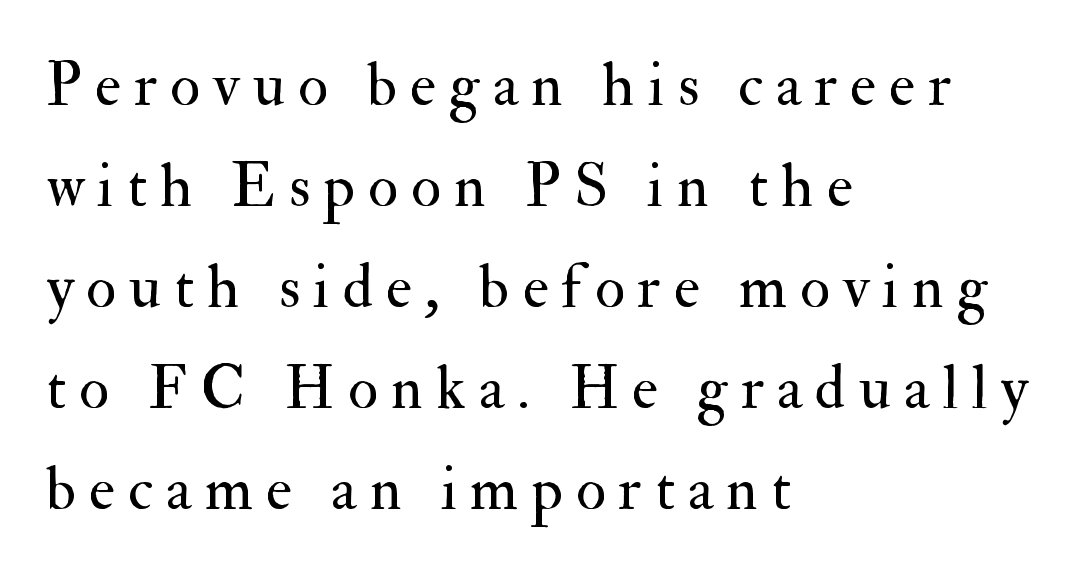
Q: Is the text bold? A: No.
Q: Is the text italic (slanted)? A: No, it is upright.
Q: Is the typeface a serif or a sans-serif typeface? A: Serif.
Q: Is the text underlined? A: No.
Q: How is the paragraph aligned? A: Left-aligned.
Q: Is the spacing between letters normal or unusually wide? A: Unusually wide.
Q: Is the spacing between lines tight, normal or loose? A: Normal.
Q: Width (condensed, normal, or wide)? A: Normal.
Q: Stroke contrast? A: Medium.
Q: x-height? A: Small.
Q: Monospaced? A: No.
